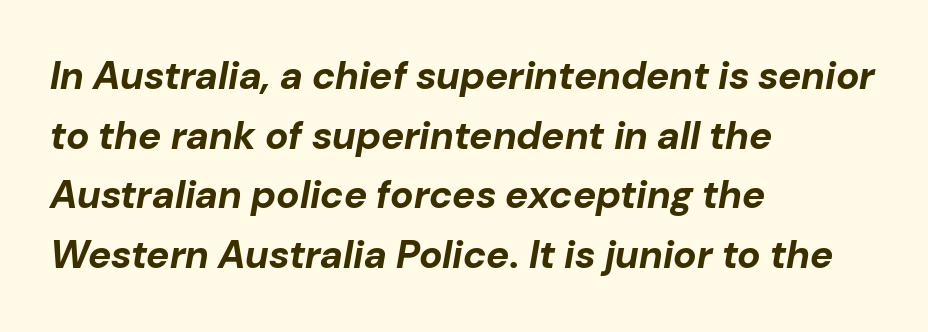
Q: Is the text bold? A: Yes.
Q: Is the text italic (slanted)? A: Yes, it leans right by about 10 degrees.
Q: Is the text underlined? A: No.
Q: How is the paragraph aligned? A: Left-aligned.
Q: Is the spacing between letters normal or unusually wide? A: Normal.
Q: Is the spacing between lines tight, normal or loose? A: Normal.
Q: Width (condensed, normal, or wide)? A: Normal.
Q: Stroke contrast? A: Low.
Q: x-height? A: Medium.
Q: Monospaced? A: No.
